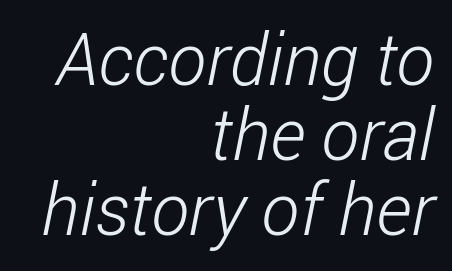
Q: Is the text bold? A: No.
Q: Is the typeface a serif or a sans-serif typeface? A: Sans-serif.
Q: Is the text underlined? A: No.
Q: How is the paragraph aligned? A: Right-aligned.
Q: Is the spacing between letters normal or unusually wide? A: Normal.
Q: Is the spacing between lines tight, normal or loose? A: Tight.
Q: Width (condensed, normal, or wide)? A: Condensed.
Q: Stroke contrast? A: Low.
Q: x-height? A: Medium.
Q: Monospaced? A: No.
